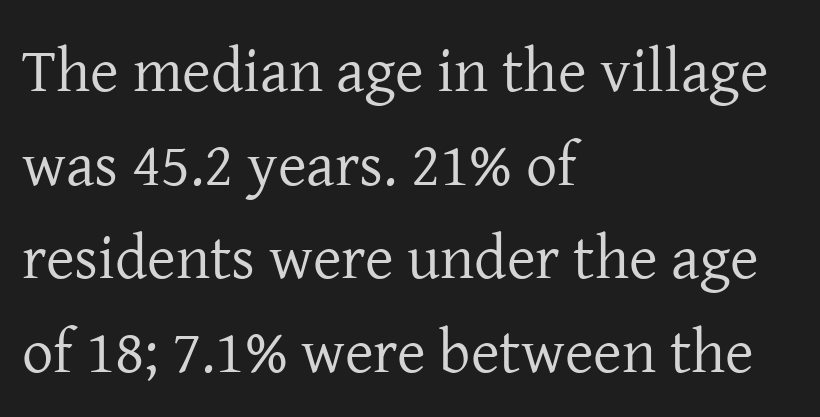
{"serif": "yes", "italic": "no", "bold": "no", "weight": "regular", "width": "normal", "stroke_contrast": "low", "x_height": "medium", "monospaced": "no", "underline": "no", "align": "left", "line_spacing": "normal", "line_spacing_ratio": 1.51, "letter_spacing": "normal", "letter_spacing_em": 0.0, "glyph_px": 62}
